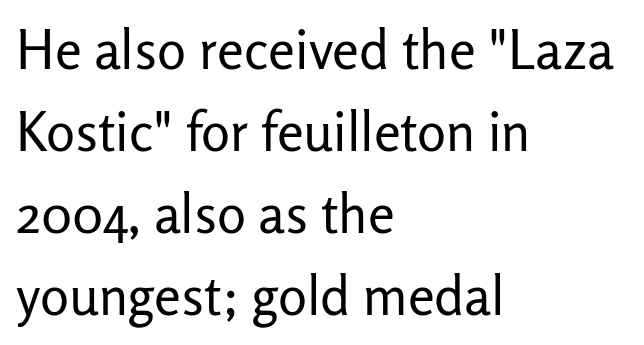
The image shows 54 px regular-weight sans-serif type, upright; set left-aligned, normal line spacing (1.52x), normal letter spacing, not underlined; low stroke contrast and a medium x-height.
